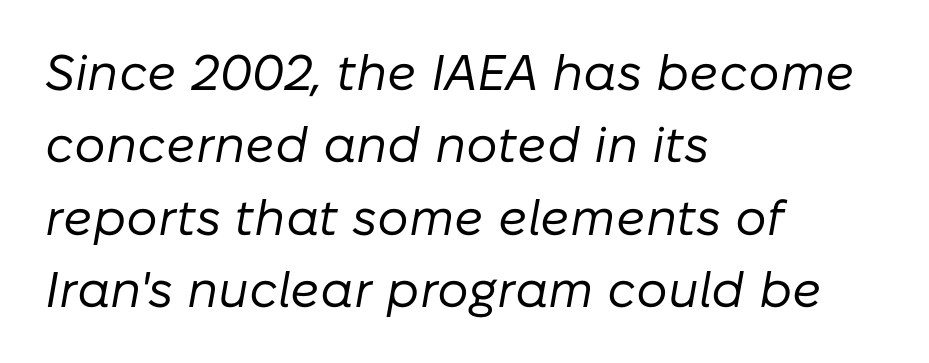
Teacher's note: observe the even left margin — that is flush-left alignment. A quiet, ordinary-to-light weight characterises the typeface. Letter spacing: default. These lines were composed using italics. Has an underline been added? It has not.
